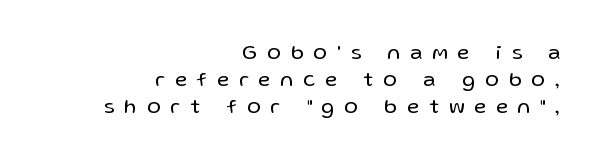
{"italic": "no", "bold": "no", "underline": "no", "align": "right", "line_spacing": "normal", "line_spacing_ratio": 1.29, "letter_spacing": "wide", "letter_spacing_em": 0.48, "glyph_px": 21}
